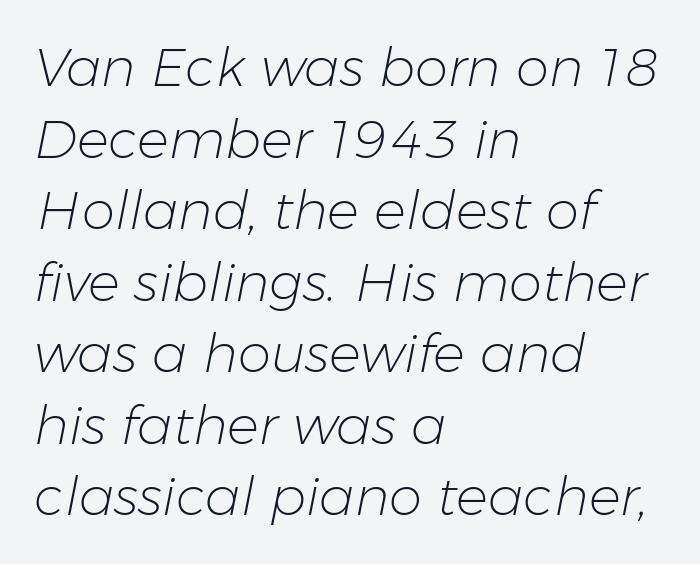
{"italic": "yes", "lean": "right", "slant_degrees": 11, "bold": "no", "weight": "light", "width": "normal", "stroke_contrast": "low", "x_height": "medium", "monospaced": "no", "underline": "no", "align": "left", "line_spacing": "normal", "line_spacing_ratio": 1.35, "letter_spacing": "normal", "letter_spacing_em": 0.0, "glyph_px": 53}
